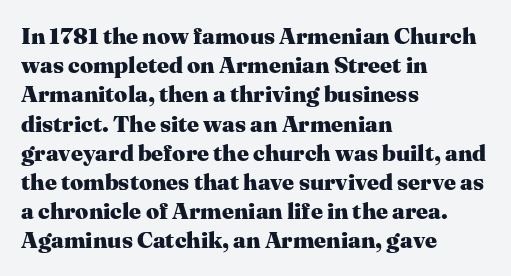
Q: Is the text bold? A: Yes.
Q: Is the text italic (slanted)? A: No, it is upright.
Q: Is the text underlined? A: No.
Q: How is the paragraph aligned? A: Left-aligned.
Q: Is the spacing between letters normal or unusually wide? A: Normal.
Q: Is the spacing between lines tight, normal or loose? A: Normal.
